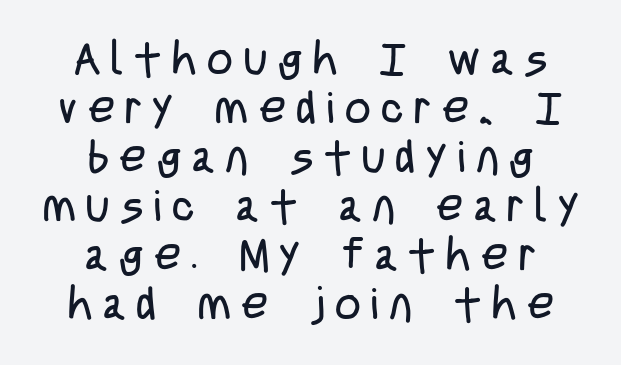
The image shows 45 px regular-weight, condensed sans-serif type, upright; set centered, tight line spacing (1.09x), unusually wide letter spacing (+0.24 em), not underlined; low stroke contrast and a large x-height.
